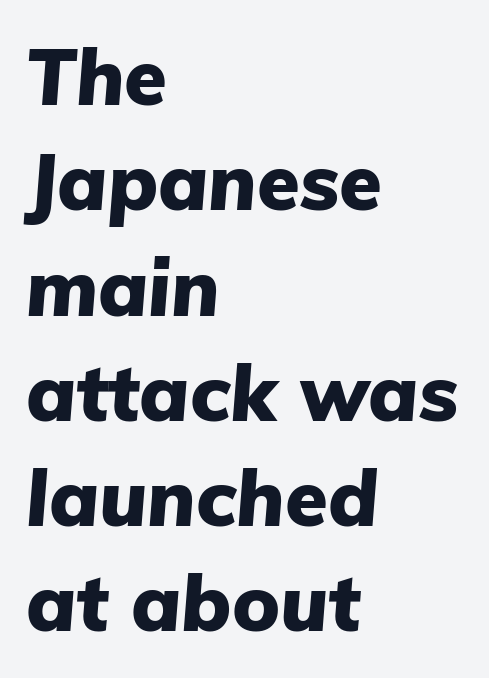
Q: Is the text bold? A: Yes.
Q: Is the text italic (slanted)? A: Yes, it leans right by about 5 degrees.
Q: Is the text underlined? A: No.
Q: How is the paragraph aligned? A: Left-aligned.
Q: Is the spacing between letters normal or unusually wide? A: Normal.
Q: Is the spacing between lines tight, normal or loose? A: Normal.
Q: Width (condensed, normal, or wide)? A: Normal.
Q: Stroke contrast? A: Low.
Q: x-height? A: Medium.
Q: Monospaced? A: No.
